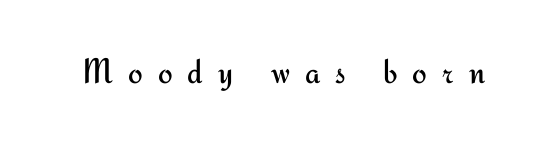
Q: Is the text bold? A: No.
Q: Is the text italic (slanted)? A: No, it is upright.
Q: Is the typeface a serif or a sans-serif typeface? A: Sans-serif.
Q: Is the text underlined? A: No.
Q: Is the spacing between letters normal or unusually wide? A: Unusually wide.
Q: Width (condensed, normal, or wide)? A: Normal.
Q: Stroke contrast? A: Medium.
Q: x-height? A: Small.
Q: Monospaced? A: No.
